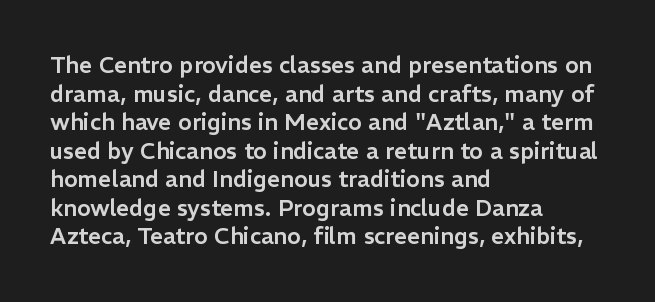
{"italic": "no", "underline": "no", "align": "left", "line_spacing_ratio": 1.24, "letter_spacing": "normal", "letter_spacing_em": 0.0, "glyph_px": 23}
